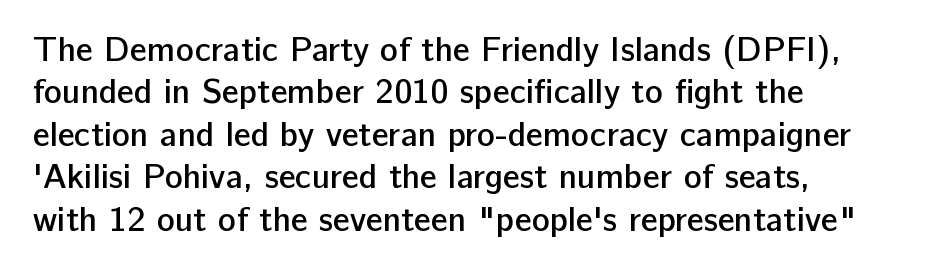
Q: Is the text bold? A: Semi-bold.
Q: Is the text italic (slanted)? A: No, it is upright.
Q: Is the typeface a serif or a sans-serif typeface? A: Sans-serif.
Q: Is the text underlined? A: No.
Q: How is the paragraph aligned? A: Left-aligned.
Q: Is the spacing between letters normal or unusually wide? A: Normal.
Q: Is the spacing between lines tight, normal or loose? A: Normal.
Q: Width (condensed, normal, or wide)? A: Normal.
Q: Stroke contrast? A: Low.
Q: x-height? A: Medium.
Q: Monospaced? A: No.
